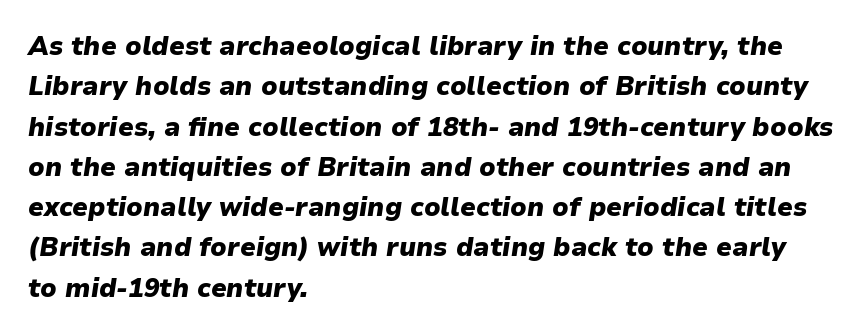
Q: Is the text bold? A: Yes.
Q: Is the text italic (slanted)? A: Yes, it leans right by about 9 degrees.
Q: Is the text underlined? A: No.
Q: How is the paragraph aligned? A: Left-aligned.
Q: Is the spacing between letters normal or unusually wide? A: Normal.
Q: Is the spacing between lines tight, normal or loose? A: Normal.
